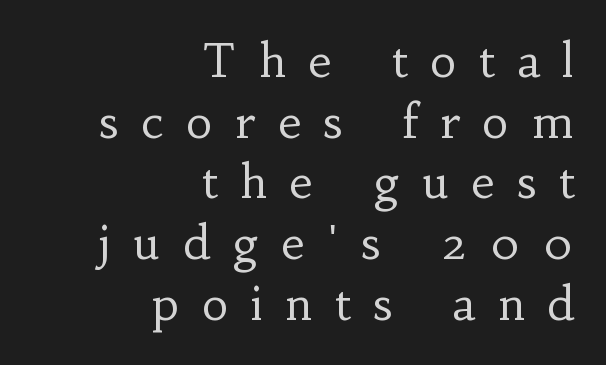
This rendering widens character spacing well past its baseline value. Check where the strokes stop: tiny serifs finish them off. Right-aligned paragraph, ragged on the left. This sample has the flowing, uneven cadence of proportional lettering. Stroke mass is kept to a normal reading level or below.
